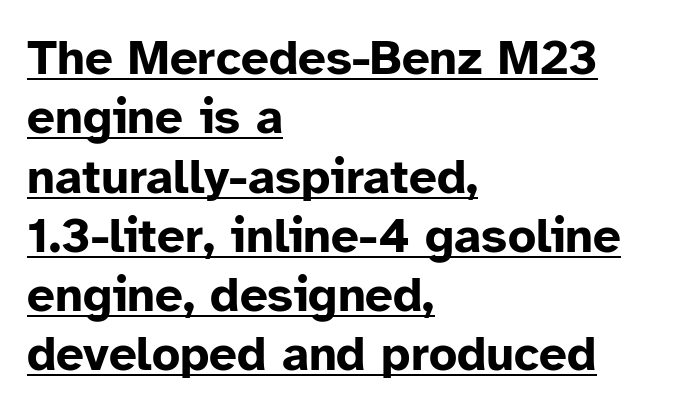
The image shows 49 px bold sans-serif type, upright; set left-aligned, line spacing 1.21x, normal letter spacing, underlined; low stroke contrast and a medium x-height.
